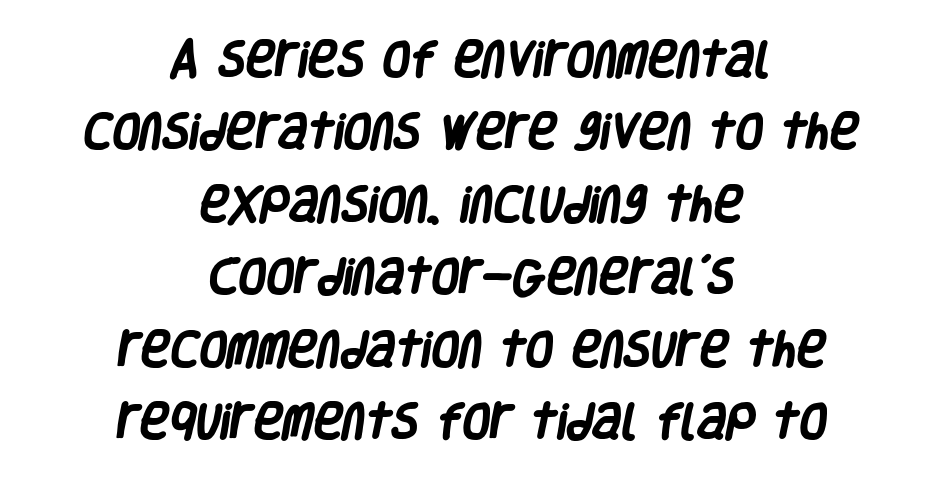
Q: Is the text bold? A: Yes.
Q: Is the typeface a serif or a sans-serif typeface? A: Sans-serif.
Q: Is the text underlined? A: No.
Q: How is the paragraph aligned? A: Centered.
Q: Is the spacing between letters normal or unusually wide? A: Normal.
Q: Width (condensed, normal, or wide)? A: Condensed.
Q: Stroke contrast? A: Low.
Q: x-height? A: Large.
Q: Monospaced? A: No.
